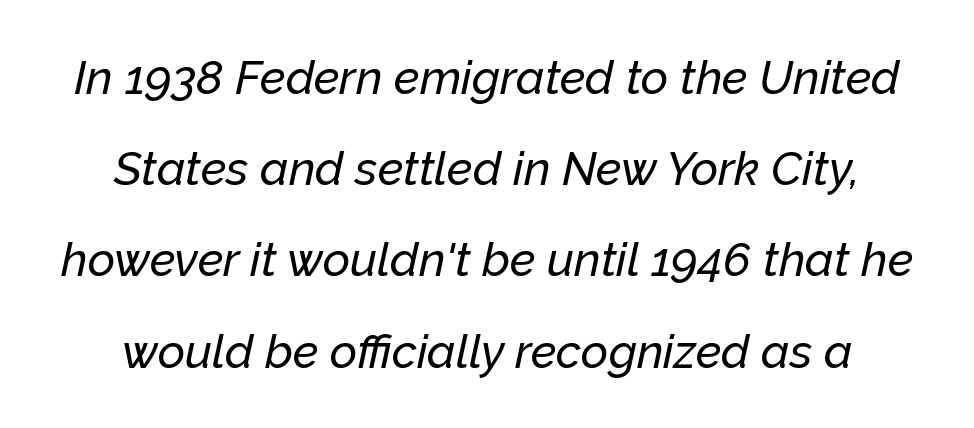
The image shows 47 px text type, italic (leaning right); set loose line spacing (1.94x), normal letter spacing, not underlined; low stroke contrast and a medium x-height.
